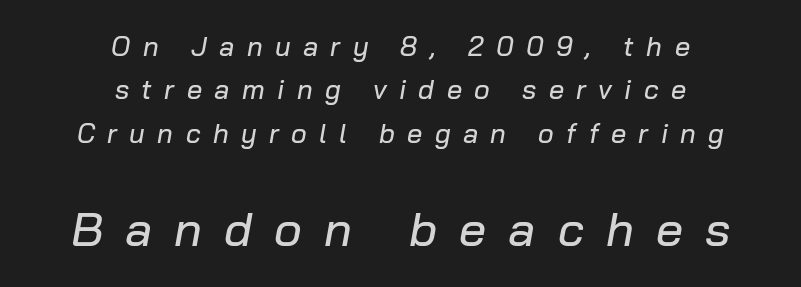
{"italic": "yes", "lean": "right", "slant_degrees": 10, "width": "normal", "stroke_contrast": "low", "x_height": "medium", "monospaced": "no", "underline": "no", "align": "center", "line_spacing": "normal", "line_spacing_ratio": 1.61, "letter_spacing": "wide", "letter_spacing_em": 0.46, "larger_block": "second", "size_ratio": 1.78, "glyph_px": 48}
